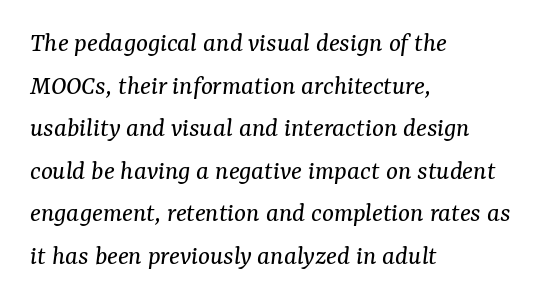
The image shows 28 px regular-weight serif type, italic (leaning right); set left-aligned, normal line spacing (1.52x), normal letter spacing, not underlined; medium stroke contrast and a medium x-height.
